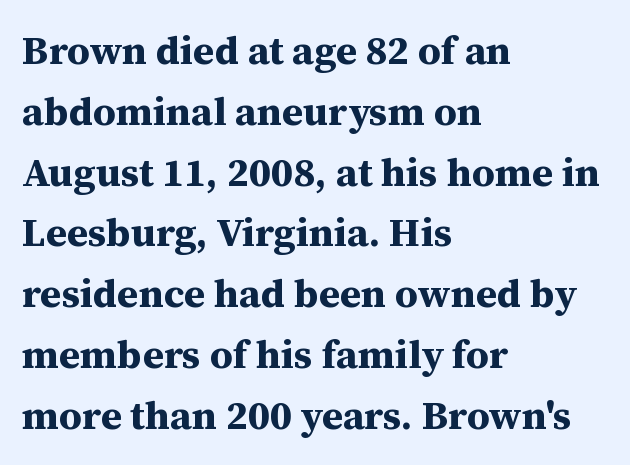
The image shows 40 px bold serif type, upright; set left-aligned, normal line spacing (1.52x), normal letter spacing, not underlined; medium stroke contrast and a medium x-height.
